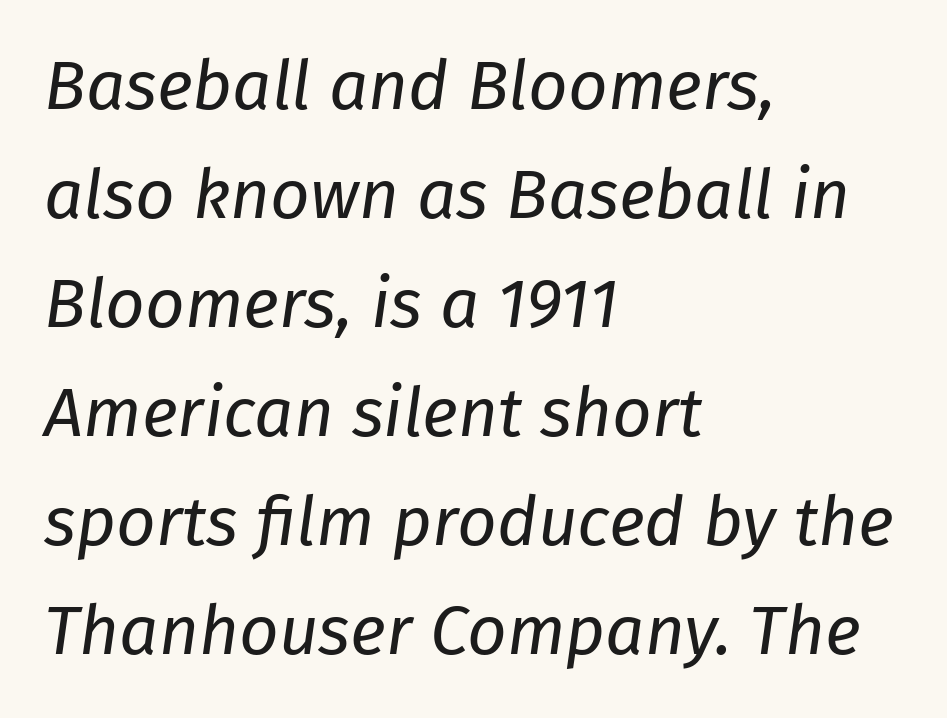
{"italic": "yes", "lean": "right", "slant_degrees": 8, "bold": "no", "weight": "regular", "width": "normal", "stroke_contrast": "low", "x_height": "medium", "monospaced": "no", "underline": "no", "align": "left", "line_spacing": "normal", "line_spacing_ratio": 1.58, "letter_spacing": "normal", "letter_spacing_em": 0.0, "glyph_px": 69}
